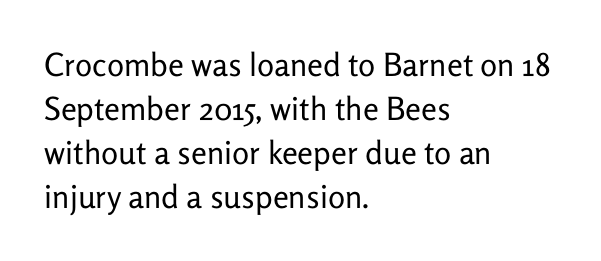
The image shows 32 px regular-weight sans-serif type, upright; set left-aligned, normal line spacing (1.38x), normal letter spacing, not underlined; low stroke contrast and a medium x-height.
